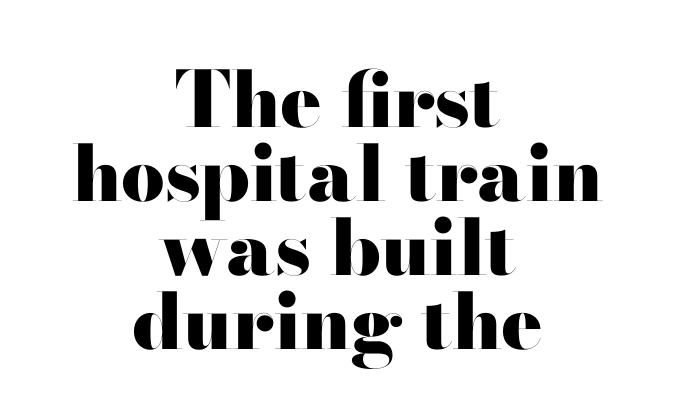
{"serif": "no", "italic": "no", "bold": "yes", "weight": "heavy", "width": "wide", "stroke_contrast": "high", "x_height": "small", "monospaced": "no", "underline": "no", "align": "center", "line_spacing": "tight", "line_spacing_ratio": 0.96, "letter_spacing": "normal", "letter_spacing_em": 0.0, "glyph_px": 77}
